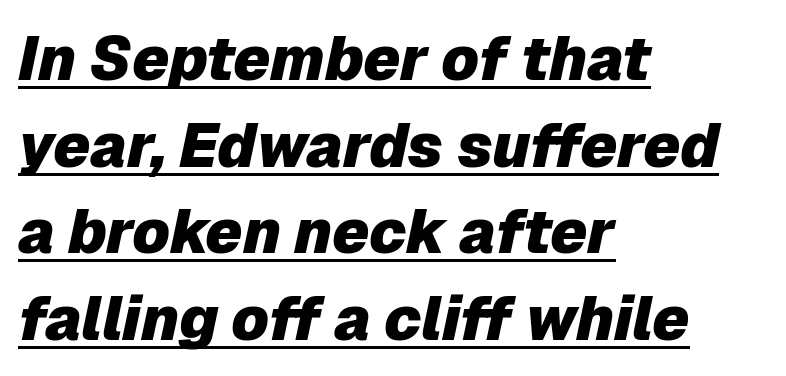
The lines are quadded left. You could not count columns in this text — the font is proportionally spaced. There is no visible air inserted between adjacent glyphs. A typesetter would call this leading conventional body-copy spacing. Designer's note — italics engaged. Students, this is bold: see how much ink each stroke carries.
